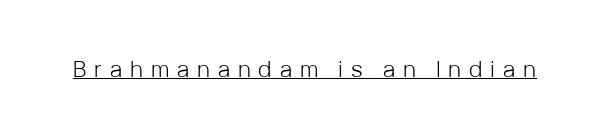
Q: Is the text bold? A: No.
Q: Is the text italic (slanted)? A: No, it is upright.
Q: Is the text underlined? A: Yes.
Q: Is the spacing between letters normal or unusually wide? A: Unusually wide.
